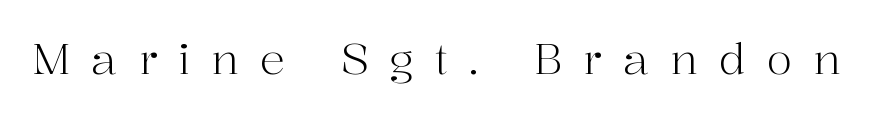
The image shows 42 px light serif type, upright; set unusually wide letter spacing (+0.5 em), not underlined; high stroke contrast and a medium x-height.
